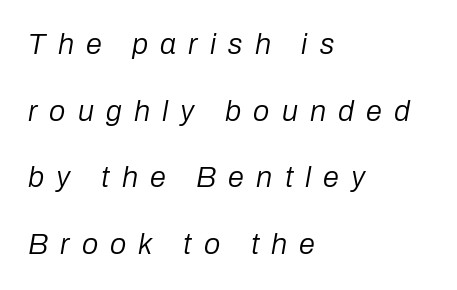
The image shows 29 px regular-weight type, italic (leaning right); set left-aligned, loose line spacing (2.3x), unusually wide letter spacing (+0.42 em), not underlined; low stroke contrast and a medium x-height.
